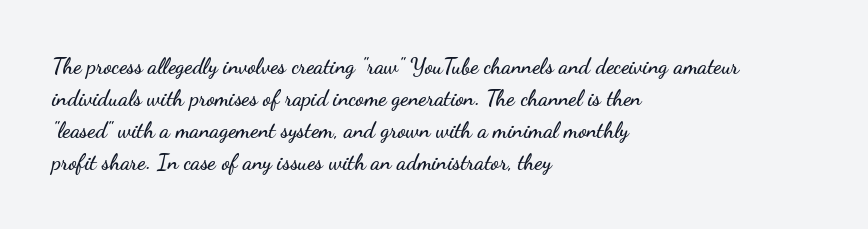
If you drew a ruler down the left edge, every line would touch it. In terms of leading, this rendering sits right in the middle. These lines keep a tight, regular rhythm from letter to letter. The glyphs are unaccompanied by any horizontal stroke below them.
